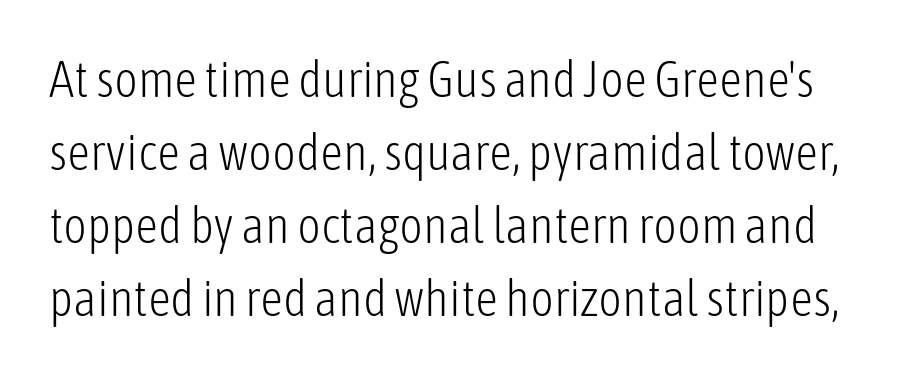
Q: Is the text bold? A: No.
Q: Is the text italic (slanted)? A: No, it is upright.
Q: Is the typeface a serif or a sans-serif typeface? A: Sans-serif.
Q: Is the text underlined? A: No.
Q: Is the spacing between letters normal or unusually wide? A: Normal.
Q: Is the spacing between lines tight, normal or loose? A: Normal.
Q: Width (condensed, normal, or wide)? A: Condensed.
Q: Stroke contrast? A: Low.
Q: x-height? A: Medium.
Q: Monospaced? A: No.
